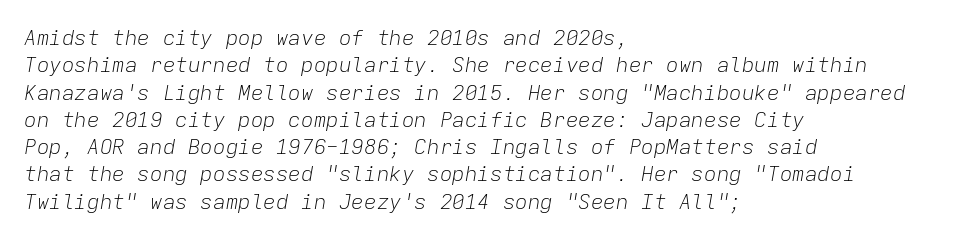
Q: Is the text bold? A: No.
Q: Is the text italic (slanted)? A: Yes, it leans right by about 9 degrees.
Q: Is the text underlined? A: No.
Q: How is the paragraph aligned? A: Left-aligned.
Q: Is the spacing between letters normal or unusually wide? A: Normal.
Q: Is the spacing between lines tight, normal or loose? A: Normal.
